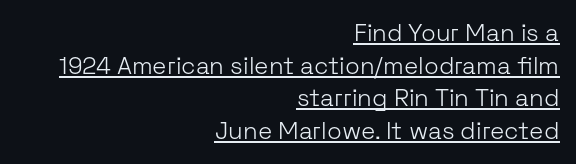
Q: Is the text bold? A: No.
Q: Is the text italic (slanted)? A: No, it is upright.
Q: Is the text underlined? A: Yes.
Q: How is the paragraph aligned? A: Right-aligned.
Q: Is the spacing between letters normal or unusually wide? A: Normal.
Q: Is the spacing between lines tight, normal or loose? A: Normal.
